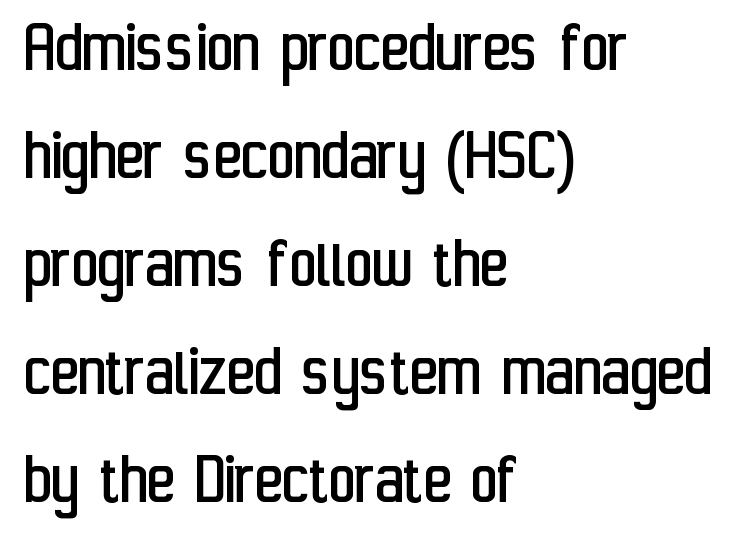
{"serif": "no", "italic": "no", "bold": "no", "weight": "regular", "width": "condensed", "stroke_contrast": "low", "x_height": "medium", "monospaced": "no", "underline": "no", "align": "left", "line_spacing": "normal", "line_spacing_ratio": 1.44, "letter_spacing": "normal", "letter_spacing_em": 0.0, "glyph_px": 75}
